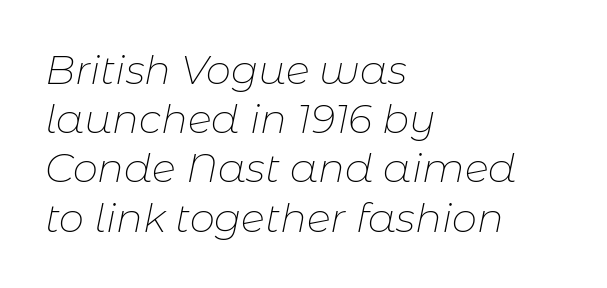
The image shows 40 px thin type, italic (leaning right); set left-aligned, line spacing 1.23x, normal letter spacing, not underlined; low stroke contrast and a medium x-height.
